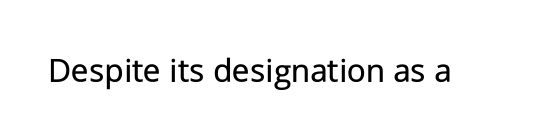
The image shows 36 px regular-weight sans-serif type, upright; set normal letter spacing, not underlined; low stroke contrast and a medium x-height.
